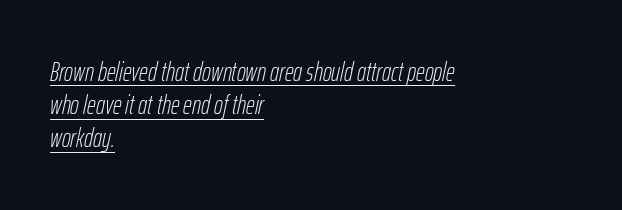
The image shows 27 px text type, italic (leaning right); set left-aligned, line spacing 1.23x, normal letter spacing, underlined.
